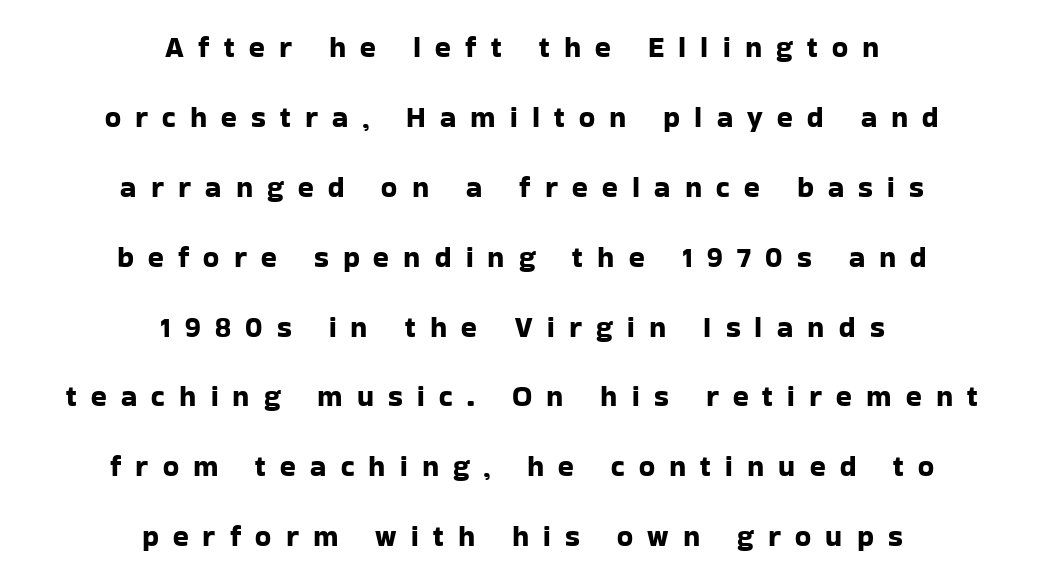
Every stem runs plumb, perpendicular to the baseline. Any mark beneath the type? The region is blank. Tracking here is generous; glyphs stand well apart from one another. These lines are composed in type without serifs.
